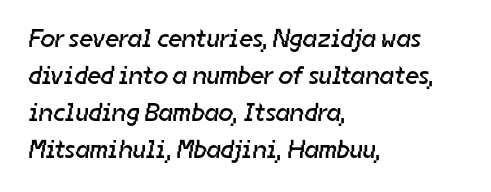
Q: Is the text bold? A: No.
Q: Is the text underlined? A: No.
Q: How is the paragraph aligned? A: Left-aligned.
Q: Is the spacing between letters normal or unusually wide? A: Normal.
Q: Is the spacing between lines tight, normal or loose? A: Normal.
